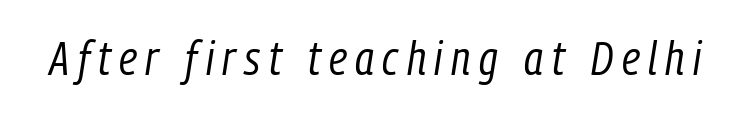
Here the designer chose a conventional face with non-uniform glyph widths. Stem width sits at or under what a default text font uses. Characters are canted at an angle relative to the baseline's perpendicular. The specimen omits any rule beneath the text block's lines.
